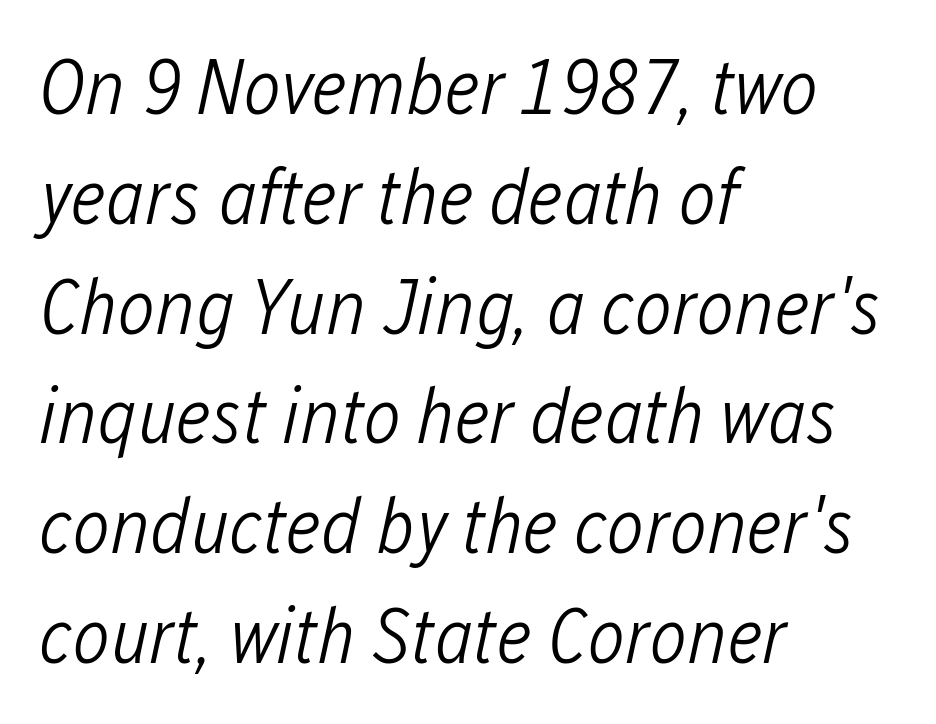
The image shows 79 px light, condensed type, italic (leaning right); set left-aligned, normal line spacing (1.39x), normal letter spacing, not underlined; low stroke contrast and a medium x-height.
